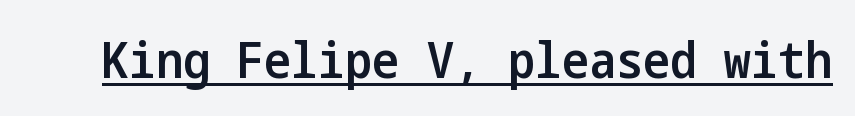
Is this a sans? Yes — the strokes have no serifs. Strokes here are thickened, but only to semibold level. Each line of the rendering has a horizontal stroke beneath the glyphs. The letters stand upright; this is a roman face. The passage shown has conventional tracking throughout.
